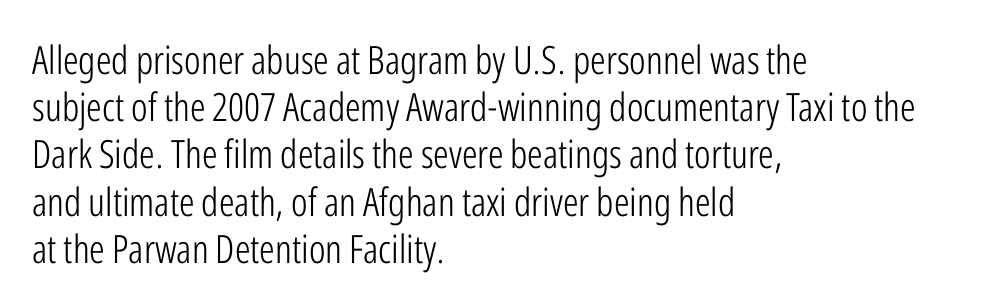
The image shows 39 px light, condensed sans-serif type, upright; set left-aligned, line spacing 1.21x, normal letter spacing, not underlined; low stroke contrast and a medium x-height.
